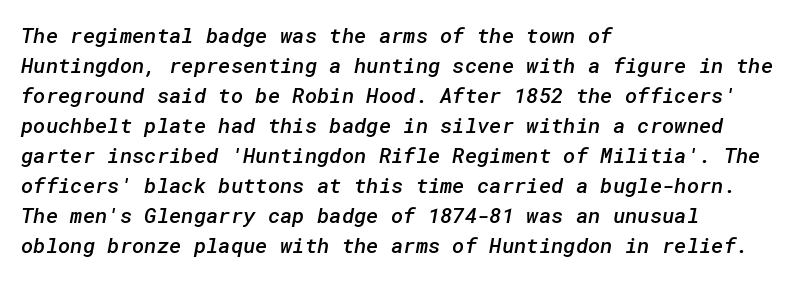
The image shows 21 px text type; set left-aligned, normal line spacing (1.43x), normal letter spacing, not underlined.
